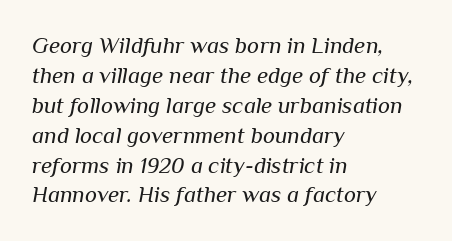
Q: Is the text bold? A: No.
Q: Is the text italic (slanted)? A: Yes, it leans right by about 10 degrees.
Q: Is the text underlined? A: No.
Q: How is the paragraph aligned? A: Left-aligned.
Q: Is the spacing between letters normal or unusually wide? A: Normal.
Q: Is the spacing between lines tight, normal or loose? A: Normal.
